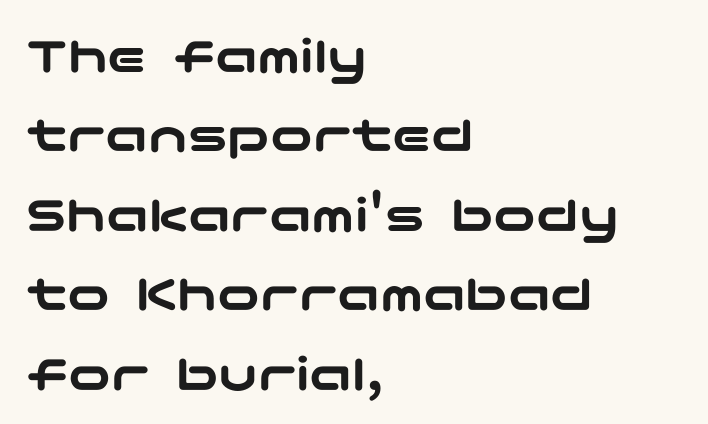
Q: Is the text italic (slanted)? A: No, it is upright.
Q: Is the typeface a serif or a sans-serif typeface? A: Sans-serif.
Q: Is the text underlined? A: No.
Q: How is the paragraph aligned? A: Left-aligned.
Q: Is the spacing between letters normal or unusually wide? A: Normal.
Q: Is the spacing between lines tight, normal or loose? A: Normal.
Q: Width (condensed, normal, or wide)? A: Wide.
Q: Stroke contrast? A: Low.
Q: x-height? A: Medium.
